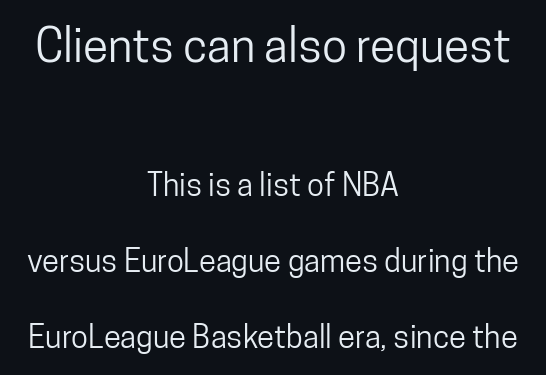
Q: Is the text italic (slanted)? A: No, it is upright.
Q: Is the typeface a serif or a sans-serif typeface? A: Sans-serif.
Q: Is the text underlined? A: No.
Q: How is the paragraph aligned? A: Centered.
Q: Is the spacing between letters normal or unusually wide? A: Normal.
Q: Is the spacing between lines tight, normal or loose? A: Loose.
Q: Which block of text is set in a larger size, the first (top) or the second (bottom)? A: The first (top) one.
Q: Width (condensed, normal, or wide)? A: Condensed.
Q: Stroke contrast? A: Low.
Q: x-height? A: Medium.
Q: Monospaced? A: No.
